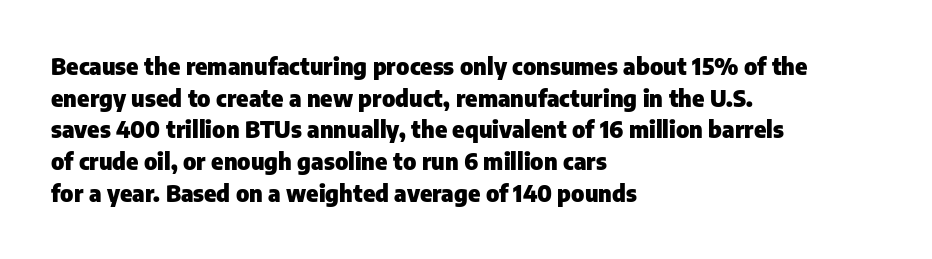
The image shows 23 px bold type, upright; set left-aligned, normal line spacing (1.38x), normal letter spacing, not underlined.
